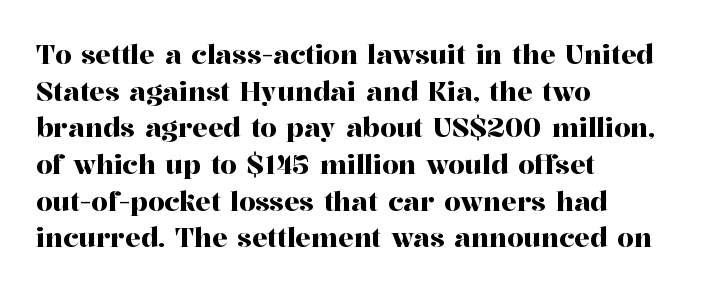
The image shows 26 px text type, upright; set left-aligned, normal line spacing (1.41x), normal letter spacing, not underlined.
